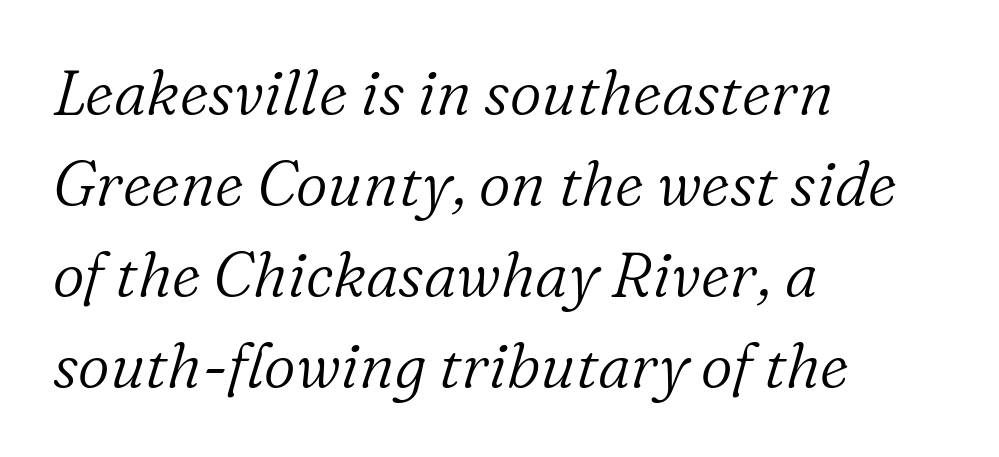
The tracking reads as untouched default to a designer's eye. Is this a fixed-width face? No — the glyphs have proportional, varying widths. In terms of leading, this rendering sits right in the middle. A clean baseline with only descenders dipping below it. The font sits on the lighter half of the weight spectrum, regular included.
